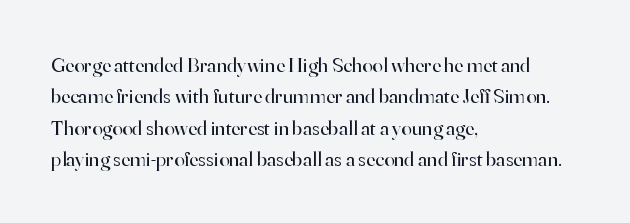
{"italic": "no", "bold": "no", "underline": "no", "align": "left", "line_spacing": "normal", "line_spacing_ratio": 1.49, "letter_spacing": "normal", "letter_spacing_em": 0.0, "glyph_px": 21}
